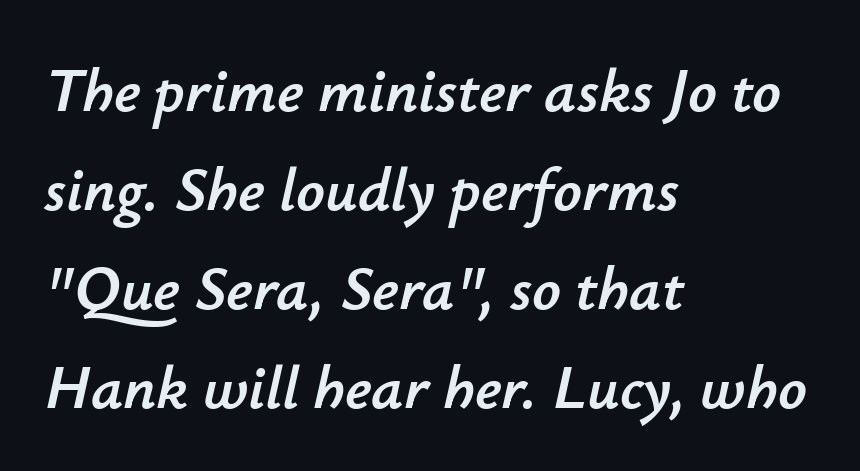
Designer's note — italics engaged. Caption: multi-line text, flush left, ragged right. Nothing unusual about the tracking: characters are spaced as the font intends. Think of a printed novel: that variable character pitch is what you see here. The specimen omits any rule beneath the text block's lines. Quick note: interline space is typical.
